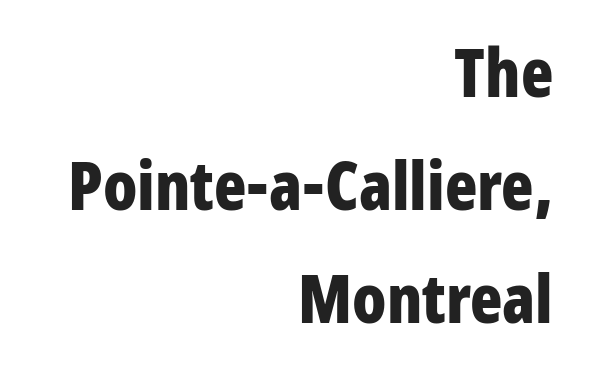
Q: Is the text bold? A: Yes.
Q: Is the text italic (slanted)? A: No, it is upright.
Q: Is the typeface a serif or a sans-serif typeface? A: Sans-serif.
Q: Is the text underlined? A: No.
Q: How is the paragraph aligned? A: Right-aligned.
Q: Is the spacing between letters normal or unusually wide? A: Normal.
Q: Is the spacing between lines tight, normal or loose? A: Normal.
Q: Width (condensed, normal, or wide)? A: Condensed.
Q: Stroke contrast? A: Low.
Q: x-height? A: Medium.
Q: Monospaced? A: No.
